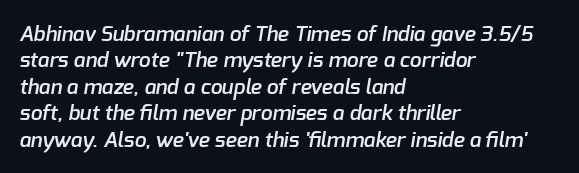
The image shows 21 px text type; set left-aligned, normal line spacing (1.26x), normal letter spacing, not underlined.
